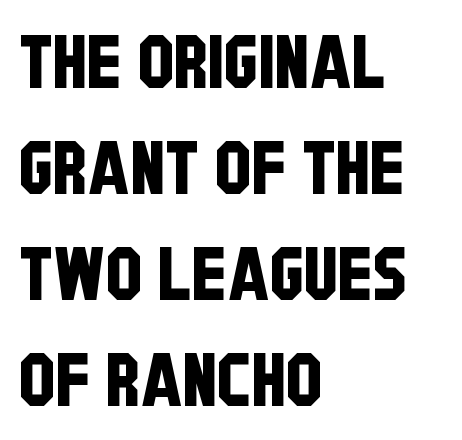
The image shows 73 px condensed sans-serif type; set left-aligned, normal line spacing (1.45x), normal letter spacing, not underlined; low stroke contrast and a large x-height.
